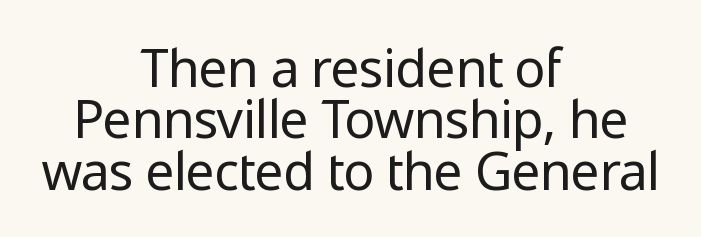
This sample uses plain, unmodified letter spacing. Every stem runs plumb, perpendicular to the baseline. Check where the strokes stop: nothing finishes them off — pure sans. This rendering uses center alignment, leaving both contours irregular but symmetric.
